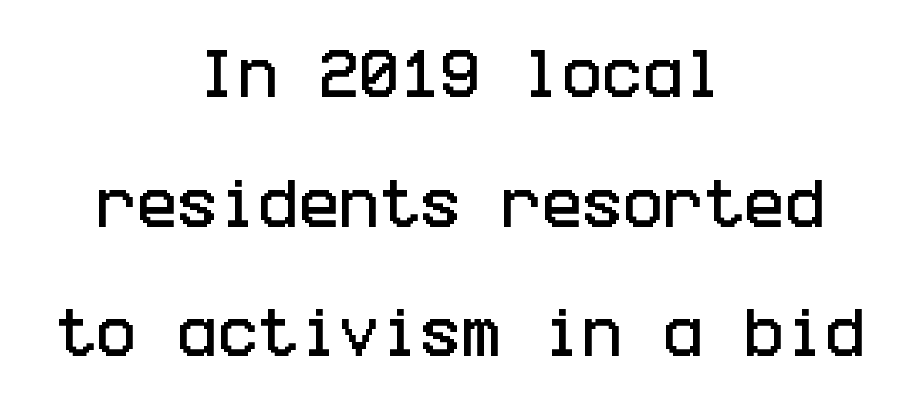
A bare baseline throughout the passage. A student would call this center alignment; a typographer would say set centered. Short note: letters normally spaced. A great deal of white space separates one row of letters from the next. A roman cut, with each character standing at attention.
